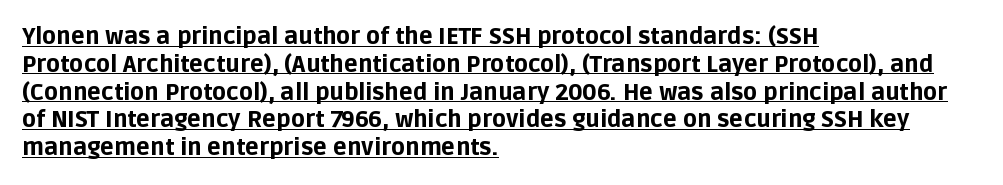
Q: Is the text bold? A: Yes.
Q: Is the text italic (slanted)? A: No, it is upright.
Q: Is the text underlined? A: Yes.
Q: How is the paragraph aligned? A: Left-aligned.
Q: Is the spacing between letters normal or unusually wide? A: Normal.
